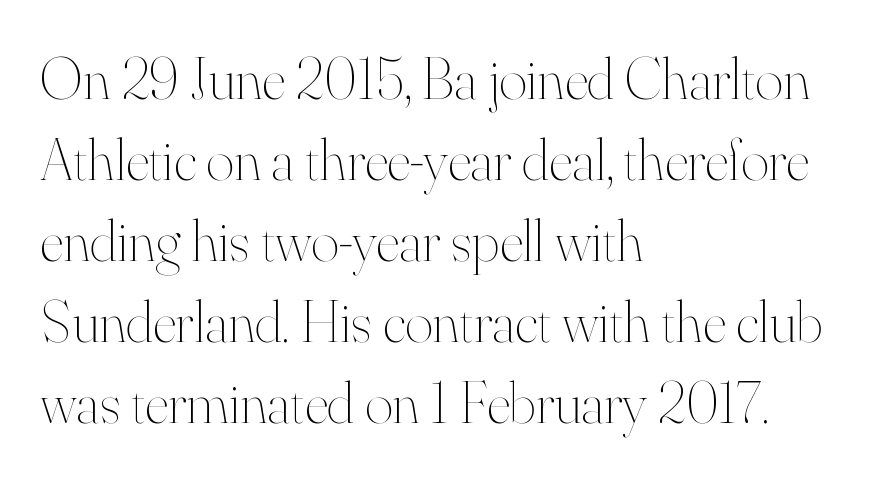
{"italic": "no", "bold": "no", "weight": "thin", "width": "normal", "stroke_contrast": "high", "x_height": "small", "monospaced": "no", "underline": "no", "align": "left", "line_spacing": "normal", "line_spacing_ratio": 1.35, "letter_spacing": "normal", "letter_spacing_em": 0.0, "glyph_px": 60}
